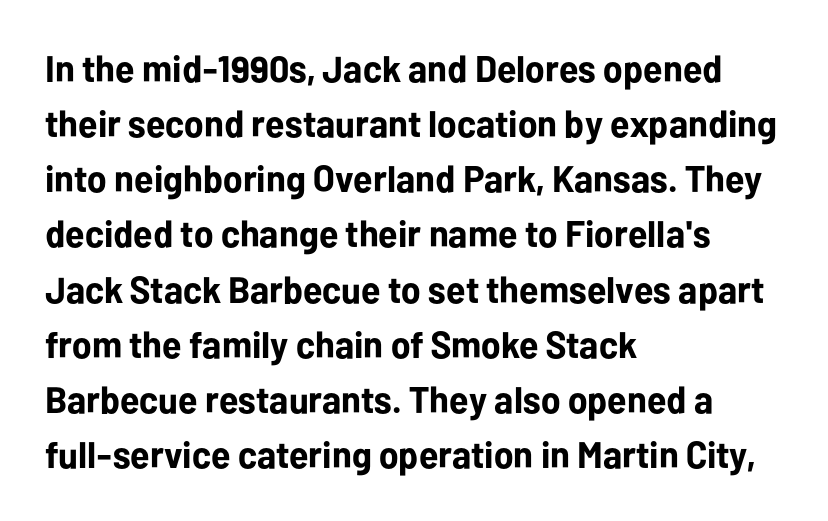
Is this a fixed-width face? No — the glyphs have proportional, varying widths. Plenty of ink on the page — the face is bold. The rendering keeps characters at their native spacing. The passage is arranged the way most books set body copy — flush left. The specimen omits any rule beneath the text block's lines. Notice how the stems are strictly vertical — no italics here.
